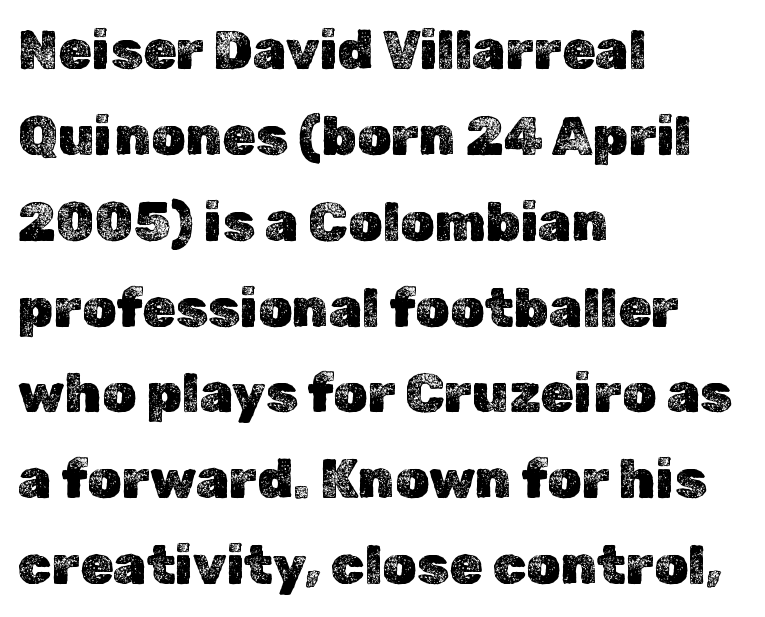
The image shows 54 px text type, upright; set left-aligned, normal line spacing (1.59x), normal letter spacing, not underlined; a medium x-height.
